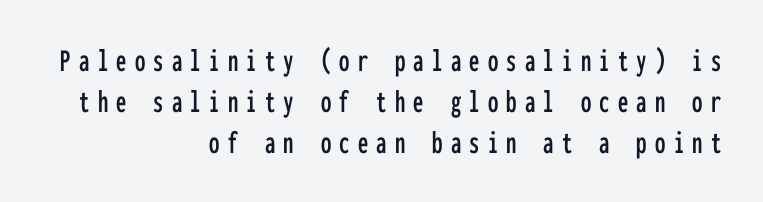
The image shows 33 px condensed sans-serif type, upright, monospaced; set right-aligned, line spacing 1.24x, unusually wide letter spacing (+0.25 em), not underlined; low stroke contrast and a medium x-height.
